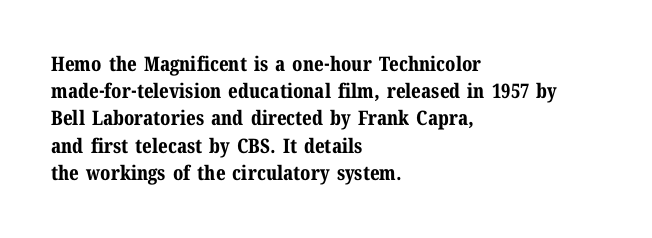
Q: Is the text bold? A: Yes.
Q: Is the text italic (slanted)? A: No, it is upright.
Q: Is the text underlined? A: No.
Q: How is the paragraph aligned? A: Left-aligned.
Q: Is the spacing between letters normal or unusually wide? A: Normal.
Q: Is the spacing between lines tight, normal or loose? A: Normal.
